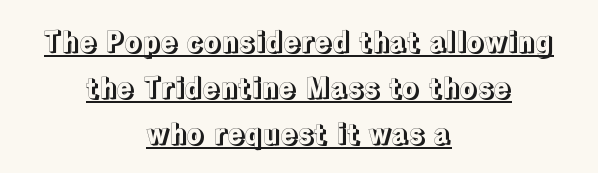
{"italic": "no", "width": "normal", "x_height": "medium", "monospaced": "no", "underline": "yes", "align": "center", "line_spacing": "normal", "line_spacing_ratio": 1.65, "letter_spacing": "normal", "letter_spacing_em": 0.0, "glyph_px": 28}
